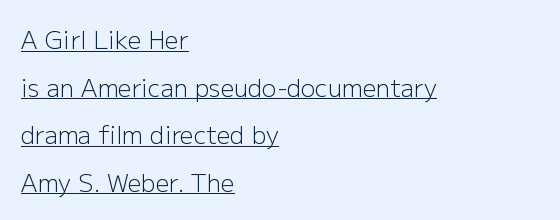
{"italic": "no", "bold": "no", "underline": "yes", "align": "left", "line_spacing": "loose", "line_spacing_ratio": 1.98, "letter_spacing": "normal", "letter_spacing_em": 0.0, "glyph_px": 24}
